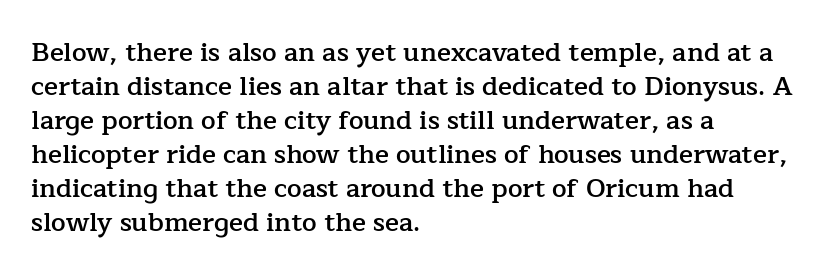
The image shows 26 px text type, upright; set left-aligned, normal line spacing (1.31x), normal letter spacing, not underlined.
